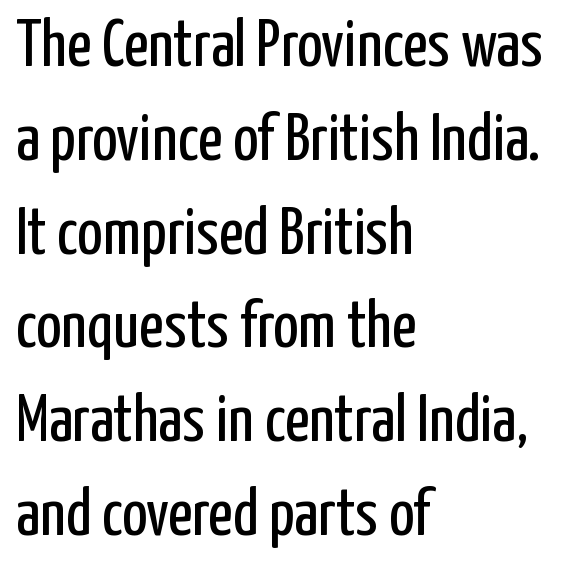
{"serif": "no", "italic": "no", "bold": "no", "weight": "regular", "width": "condensed", "stroke_contrast": "low", "x_height": "medium", "monospaced": "no", "underline": "no", "align": "left", "line_spacing": "normal", "line_spacing_ratio": 1.4, "letter_spacing": "normal", "letter_spacing_em": 0.0, "glyph_px": 67}
